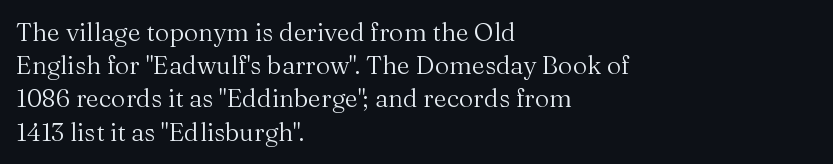
These lines sit exactly where default settings would place them. Decoration check: the copy has no underline. The typeface has the unassuming heft of standard copy or less. Horizontal alignment here is leftward, the default for most running prose.
